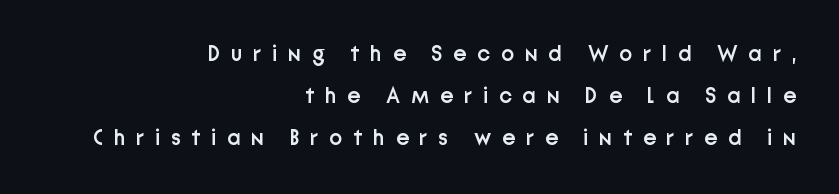
The image shows 22 px text type, upright; set right-aligned, loose line spacing (1.92x), unusually wide letter spacing (+0.49 em), not underlined.
